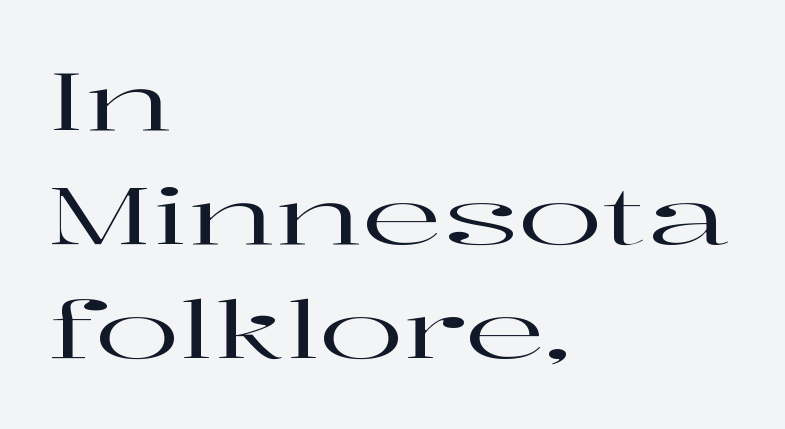
Q: Is the text italic (slanted)? A: No, it is upright.
Q: Is the typeface a serif or a sans-serif typeface? A: Serif.
Q: Is the text underlined? A: No.
Q: How is the paragraph aligned? A: Left-aligned.
Q: Is the spacing between letters normal or unusually wide? A: Normal.
Q: Is the spacing between lines tight, normal or loose? A: Normal.
Q: Width (condensed, normal, or wide)? A: Wide.
Q: Stroke contrast? A: High.
Q: x-height? A: Medium.
Q: Monospaced? A: No.
